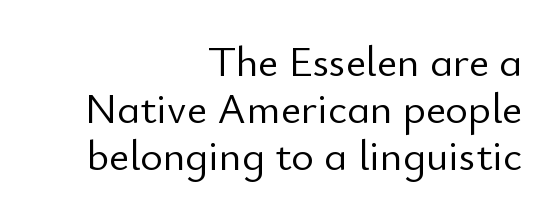
Q: Is the text bold? A: No.
Q: Is the text italic (slanted)? A: No, it is upright.
Q: Is the typeface a serif or a sans-serif typeface? A: Sans-serif.
Q: Is the text underlined? A: No.
Q: How is the paragraph aligned? A: Right-aligned.
Q: Is the spacing between letters normal or unusually wide? A: Normal.
Q: Is the spacing between lines tight, normal or loose? A: Tight.
Q: Width (condensed, normal, or wide)? A: Normal.
Q: Stroke contrast? A: Low.
Q: x-height? A: Small.
Q: Monospaced? A: No.
